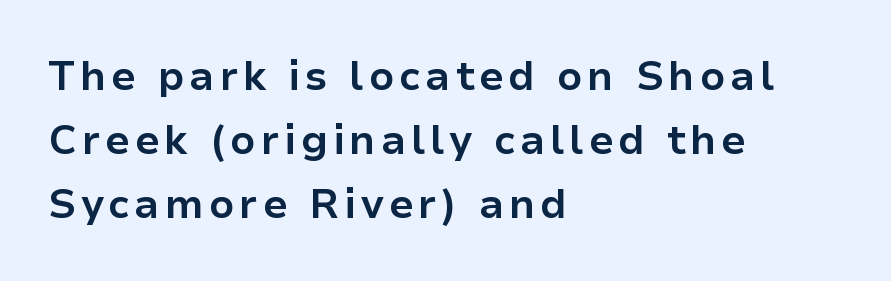
The image shows 41 px bold sans-serif type, upright; set left-aligned, normal line spacing (1.56x), not underlined; low stroke contrast and a medium x-height.
